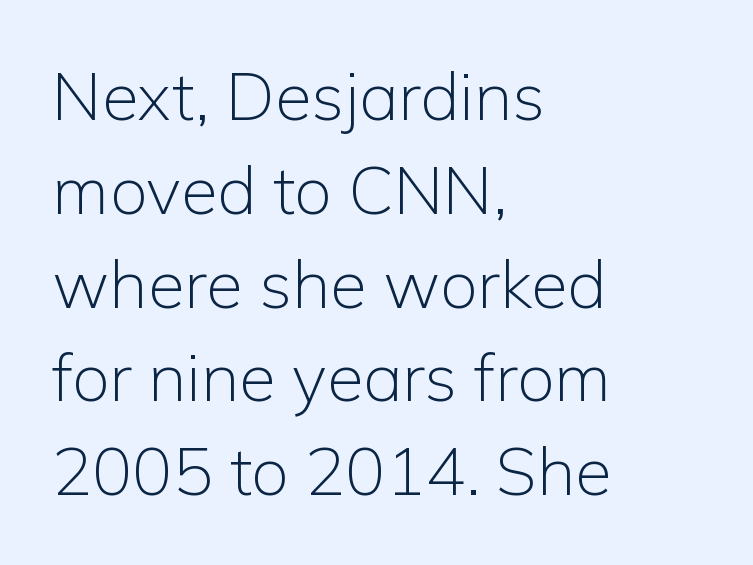
The image shows 67 px light sans-serif type, upright; set left-aligned, normal line spacing (1.4x), normal letter spacing, not underlined; low stroke contrast and a medium x-height.
